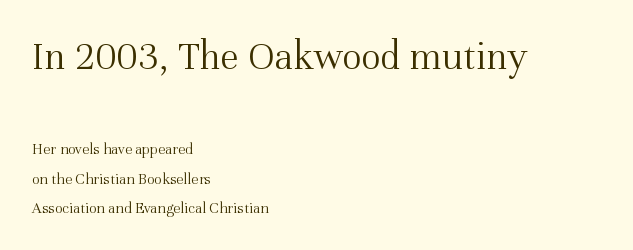
A typesetter would call this proportional, since set widths differ per character. Scale decreases going downward across the two blocks. Anything drawn beneath the words? Only blank space. How are the letters spaced? Ordinarily, with no added tracking. Reading down the block, your eye returns to a fixed left position each line. Nothing heavy about these letters — not bold at all.
